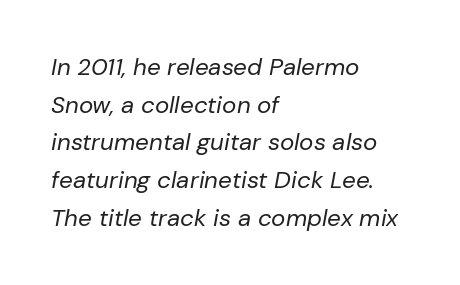
The lines in this sample share a left origin and differ only in where they stop. The specimen omits any rule beneath the text block's lines. Nothing heavy about these letters — not bold at all. Is there much room between lines? A standard amount, neither cramped nor airy.
